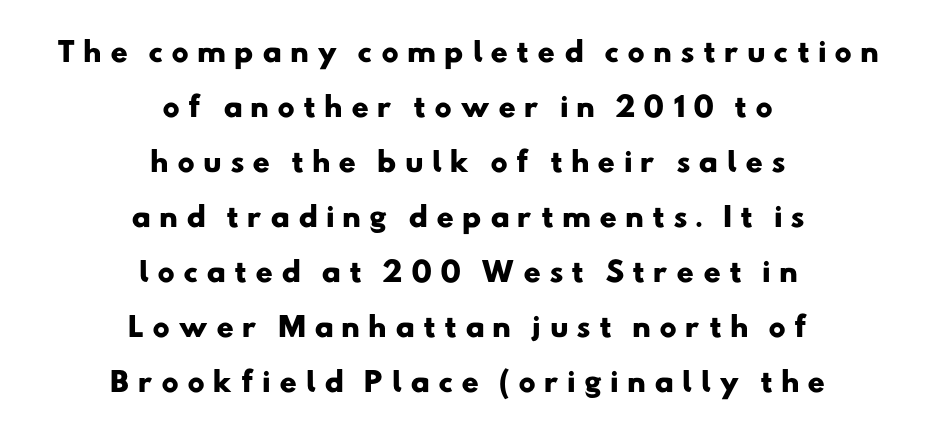
The image shows 27 px bold type; set centered, loose line spacing (2.04x), unusually wide letter spacing (+0.29 em), not underlined.
